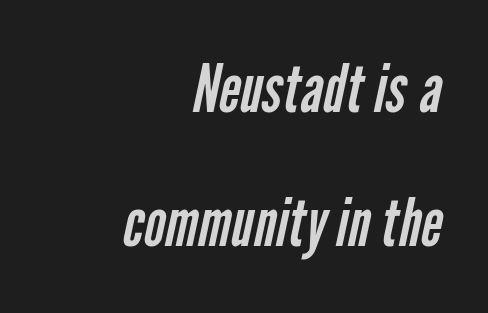
Q: Is the text bold? A: No.
Q: Is the typeface a serif or a sans-serif typeface? A: Sans-serif.
Q: Is the text underlined? A: No.
Q: How is the paragraph aligned? A: Right-aligned.
Q: Is the spacing between letters normal or unusually wide? A: Normal.
Q: Is the spacing between lines tight, normal or loose? A: Loose.
Q: Width (condensed, normal, or wide)? A: Condensed.
Q: Stroke contrast? A: Low.
Q: x-height? A: Medium.
Q: Monospaced? A: No.
